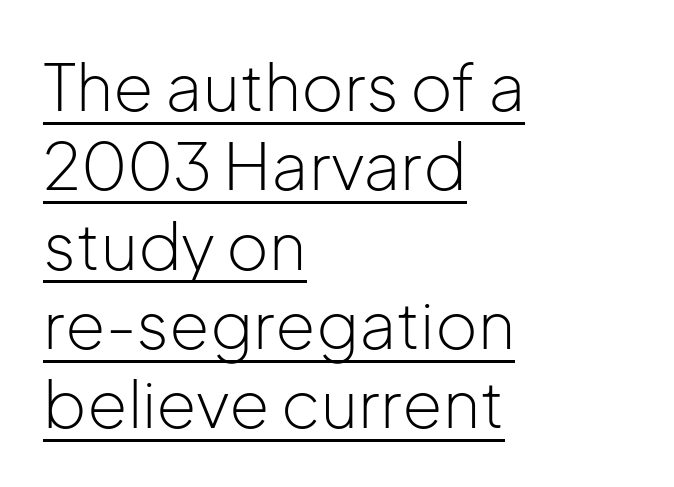
Q: Is the text bold? A: No.
Q: Is the text italic (slanted)? A: No, it is upright.
Q: Is the typeface a serif or a sans-serif typeface? A: Sans-serif.
Q: Is the text underlined? A: Yes.
Q: How is the paragraph aligned? A: Left-aligned.
Q: Is the spacing between letters normal or unusually wide? A: Normal.
Q: Width (condensed, normal, or wide)? A: Normal.
Q: Stroke contrast? A: Low.
Q: x-height? A: Medium.
Q: Monospaced? A: No.
